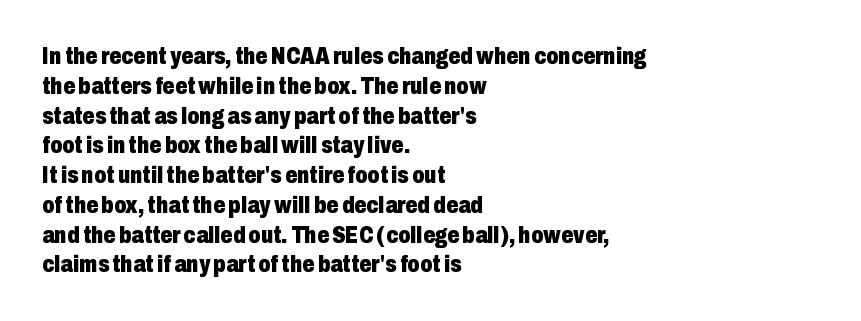
{"italic": "no", "bold": "yes", "underline": "no", "align": "left", "line_spacing_ratio": 1.24, "letter_spacing": "normal", "letter_spacing_em": 0.0, "glyph_px": 24}
